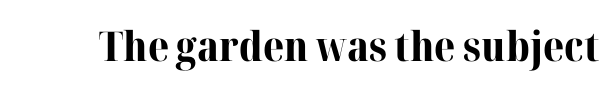
The face used here is rendered with its standard letterfit. Font category for this specimen: serif. Bare-footed words on every line. No italicization has been applied; the sample stays upright. Chunky letters — that's bold for sure. Is this a fixed-width face? No — the glyphs have proportional, varying widths.
